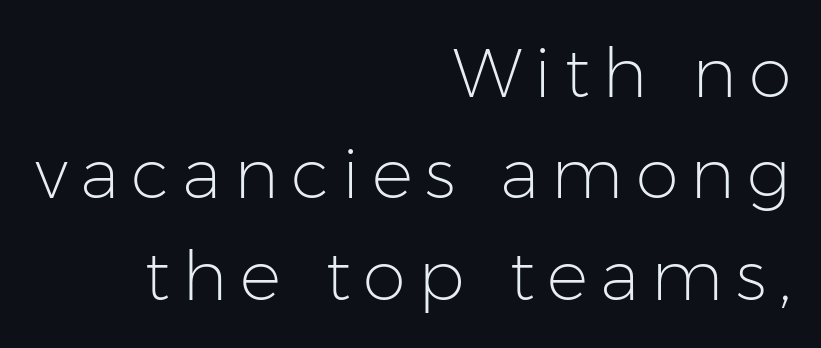
The image shows 69 px light sans-serif type, upright; set right-aligned, normal line spacing (1.47x), not underlined; low stroke contrast and a medium x-height.
